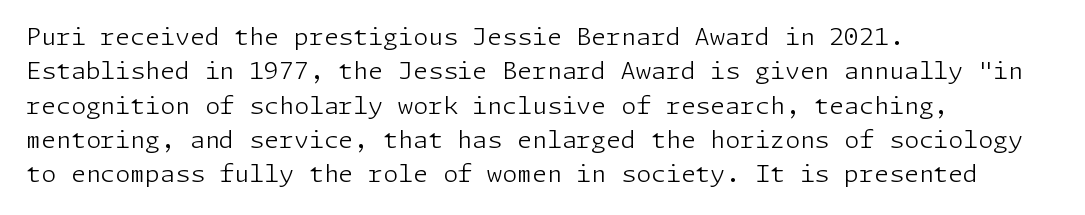
The image shows 24 px text type, upright; set left-aligned, normal line spacing (1.43x), normal letter spacing, not underlined.
